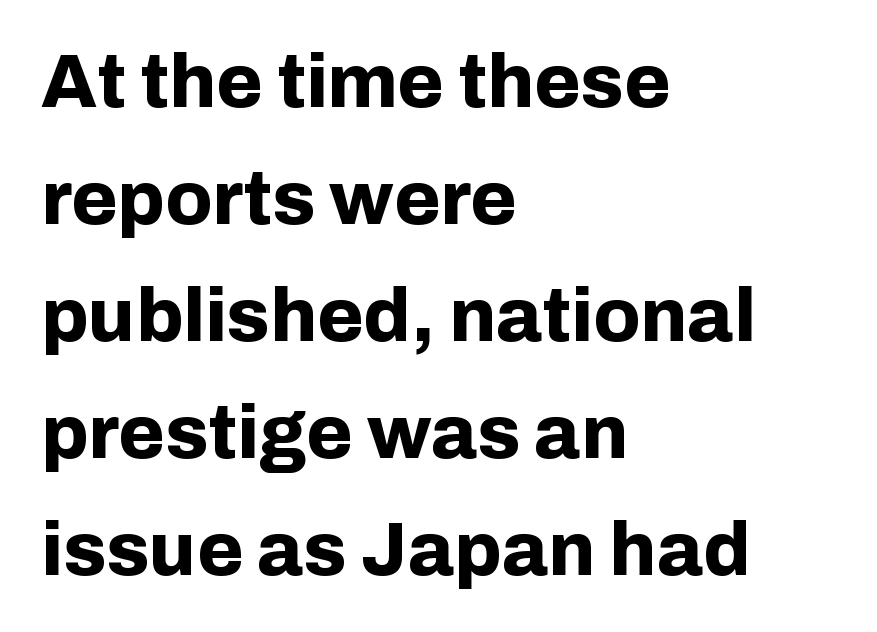
Typesetter's note: full bold, strokes at maximum text heaviness. The face used here is proportionally spaced, like ordinary book or web type. Reading down the block, your eye returns to a fixed left position each line. Honestly, the letter spacing is just normal — you wouldn't notice it.
